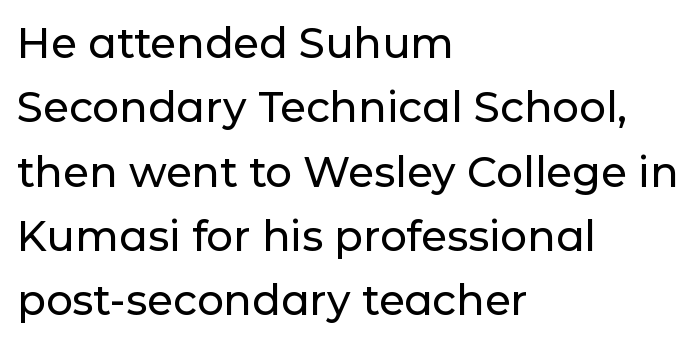
The image shows 42 px sans-serif type, upright; set left-aligned, normal line spacing (1.53x), normal letter spacing, not underlined; low stroke contrast and a medium x-height.
